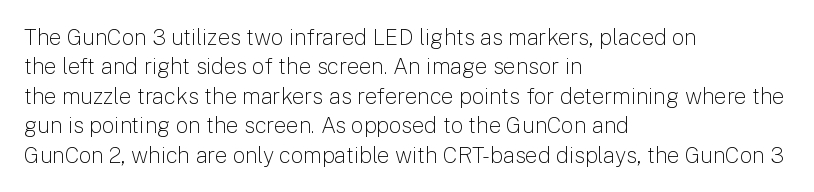
{"italic": "no", "bold": "no", "underline": "no", "align": "left", "line_spacing": "normal", "line_spacing_ratio": 1.34, "letter_spacing": "normal", "letter_spacing_em": 0.0, "glyph_px": 22}
